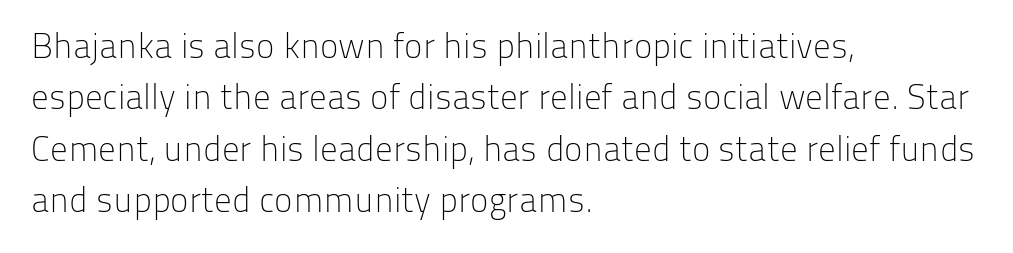
Q: Is the text bold? A: No.
Q: Is the text italic (slanted)? A: No, it is upright.
Q: Is the typeface a serif or a sans-serif typeface? A: Sans-serif.
Q: Is the text underlined? A: No.
Q: How is the paragraph aligned? A: Left-aligned.
Q: Is the spacing between letters normal or unusually wide? A: Normal.
Q: Is the spacing between lines tight, normal or loose? A: Normal.
Q: Width (condensed, normal, or wide)? A: Normal.
Q: Stroke contrast? A: Low.
Q: x-height? A: Medium.
Q: Monospaced? A: No.
